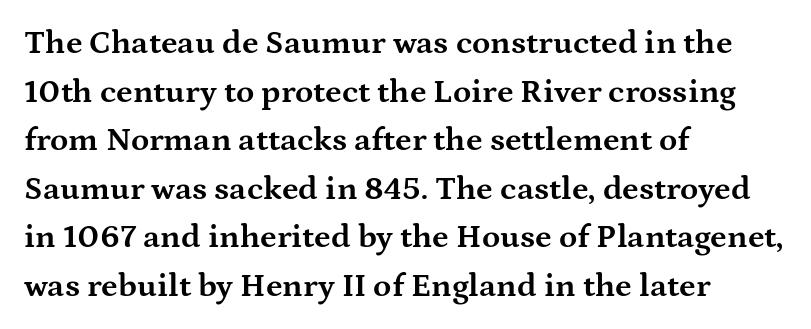
{"serif": "yes", "italic": "no", "bold": "yes", "weight": "bold", "width": "wide", "stroke_contrast": "medium", "x_height": "medium", "monospaced": "no", "underline": "no", "align": "left", "line_spacing": "normal", "line_spacing_ratio": 1.47, "letter_spacing": "normal", "letter_spacing_em": 0.0, "glyph_px": 33}
